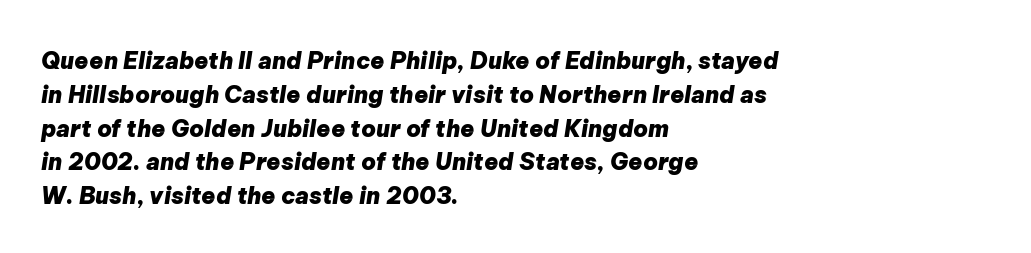
{"italic": "yes", "lean": "right", "slant_degrees": 9, "bold": "yes", "underline": "no", "align": "left", "line_spacing": "normal", "line_spacing_ratio": 1.47, "letter_spacing": "normal", "letter_spacing_em": 0.0, "glyph_px": 23}
